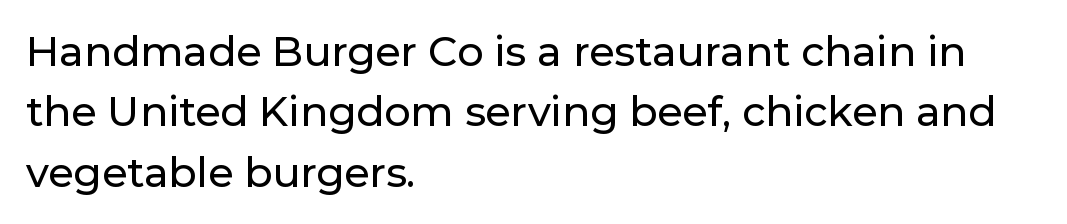
Q: Is the text italic (slanted)? A: No, it is upright.
Q: Is the typeface a serif or a sans-serif typeface? A: Sans-serif.
Q: Is the text underlined? A: No.
Q: How is the paragraph aligned? A: Left-aligned.
Q: Is the spacing between letters normal or unusually wide? A: Normal.
Q: Is the spacing between lines tight, normal or loose? A: Normal.
Q: Width (condensed, normal, or wide)? A: Normal.
Q: Stroke contrast? A: Low.
Q: x-height? A: Medium.
Q: Monospaced? A: No.
